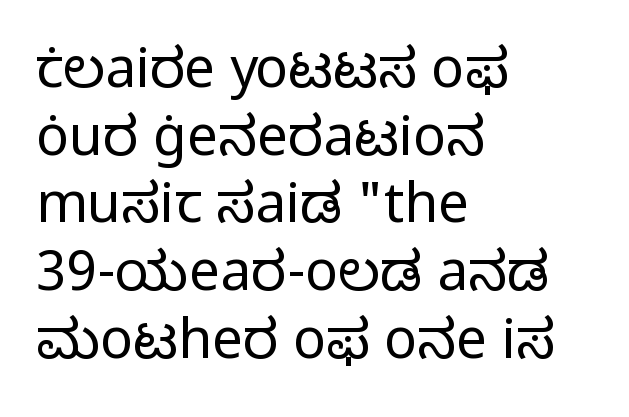
Q: Is the text bold? A: No.
Q: Is the text italic (slanted)? A: No, it is upright.
Q: Is the typeface a serif or a sans-serif typeface? A: Sans-serif.
Q: Is the text underlined? A: No.
Q: How is the paragraph aligned? A: Left-aligned.
Q: Is the spacing between letters normal or unusually wide? A: Normal.
Q: Width (condensed, normal, or wide)? A: Normal.
Q: Stroke contrast? A: Low.
Q: x-height? A: Medium.
Q: Monospaced? A: No.
